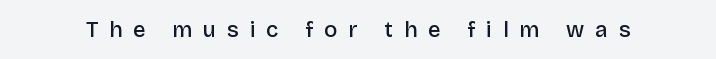
The image shows 22 px text type, upright; set unusually wide letter spacing (+0.49 em), not underlined.
